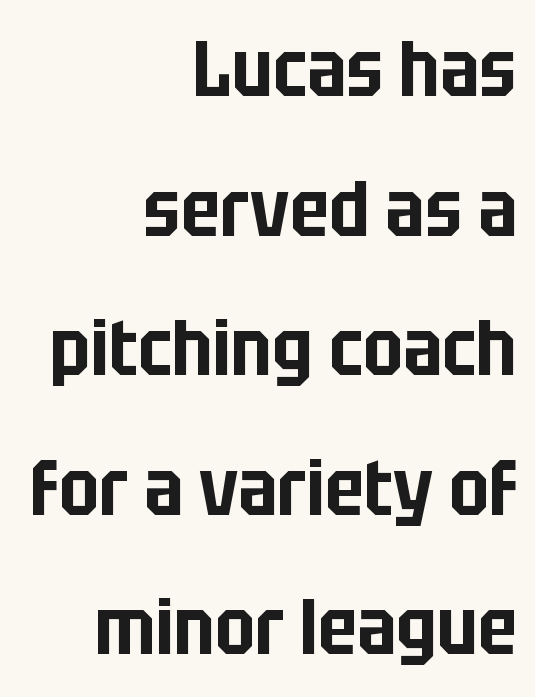
The image shows 78 px condensed sans-serif type, upright; set right-aligned, line spacing 1.79x, normal letter spacing, not underlined; low stroke contrast and a large x-height.
